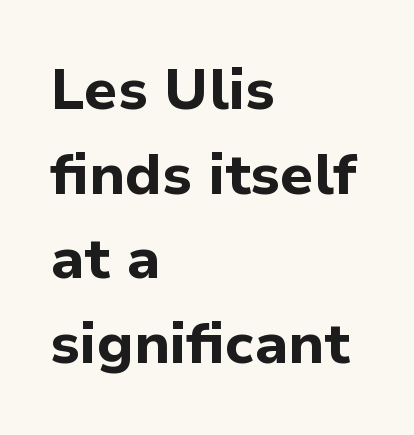
{"serif": "no", "italic": "no", "bold": "yes", "weight": "bold", "width": "normal", "stroke_contrast": "low", "x_height": "medium", "monospaced": "no", "underline": "no", "align": "left", "line_spacing": "normal", "line_spacing_ratio": 1.46, "letter_spacing": "normal", "letter_spacing_em": 0.0, "glyph_px": 58}
